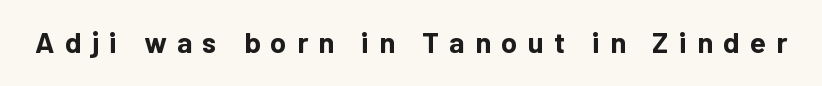
{"serif": "no", "italic": "no", "bold": "yes", "weight": "bold", "width": "normal", "stroke_contrast": "low", "x_height": "medium", "monospaced": "no", "underline": "no", "letter_spacing": "wide", "letter_spacing_em": 0.36, "glyph_px": 29}
